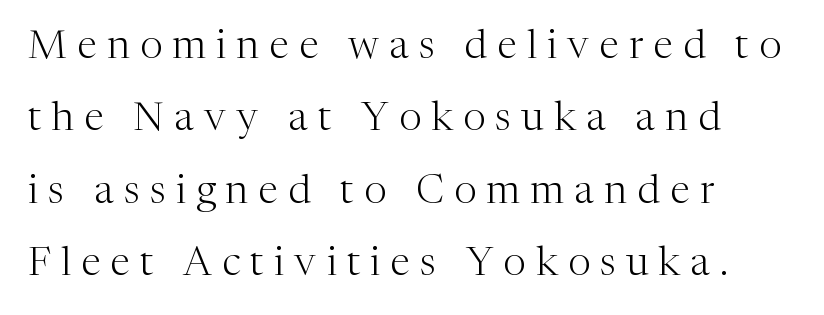
The image shows 40 px light serif type, upright; set left-aligned, line spacing 1.81x, unusually wide letter spacing (+0.26 em), not underlined; medium stroke contrast and a medium x-height.
